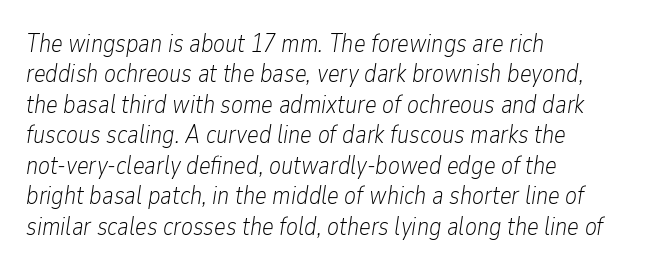
{"italic": "yes", "lean": "right", "slant_degrees": 9, "bold": "no", "underline": "no", "align": "left", "line_spacing_ratio": 1.22, "letter_spacing": "normal", "letter_spacing_em": 0.0, "glyph_px": 25}
